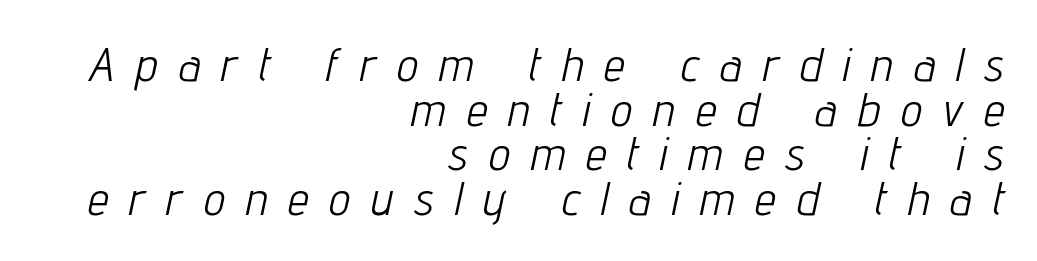
Q: Is the text bold? A: No.
Q: Is the text italic (slanted)? A: Yes, it leans right by about 12 degrees.
Q: Is the text underlined? A: No.
Q: How is the paragraph aligned? A: Right-aligned.
Q: Is the spacing between letters normal or unusually wide? A: Unusually wide.
Q: Is the spacing between lines tight, normal or loose? A: Tight.
Q: Width (condensed, normal, or wide)? A: Condensed.
Q: Stroke contrast? A: Low.
Q: x-height? A: Medium.
Q: Monospaced? A: No.
